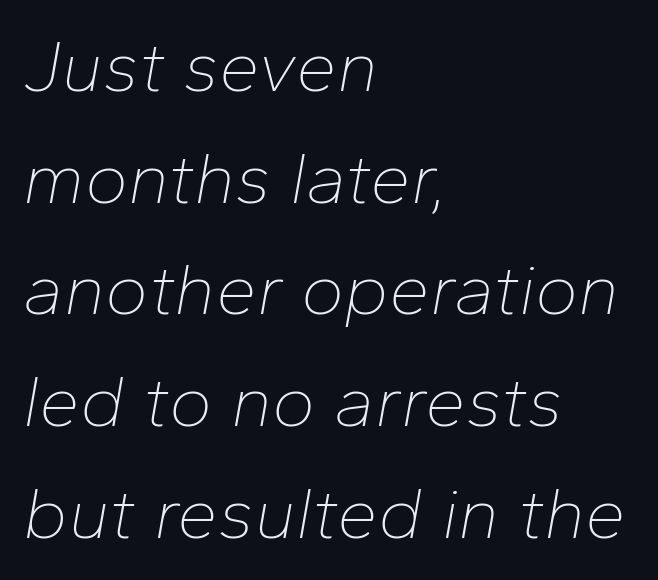
Q: Is the text bold? A: No.
Q: Is the text italic (slanted)? A: Yes, it leans right by about 10 degrees.
Q: Is the text underlined? A: No.
Q: How is the paragraph aligned? A: Left-aligned.
Q: Is the spacing between letters normal or unusually wide? A: Normal.
Q: Is the spacing between lines tight, normal or loose? A: Normal.
Q: Width (condensed, normal, or wide)? A: Normal.
Q: Stroke contrast? A: Low.
Q: x-height? A: Medium.
Q: Monospaced? A: No.
